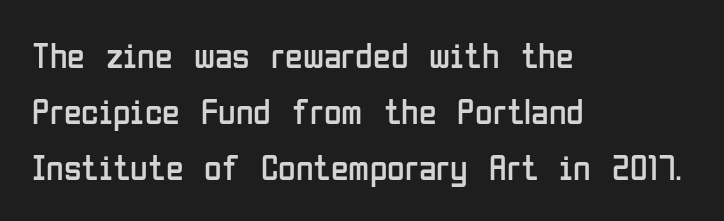
Q: Is the text bold? A: No.
Q: Is the text italic (slanted)? A: No, it is upright.
Q: Is the typeface a serif or a sans-serif typeface? A: Sans-serif.
Q: Is the text underlined? A: No.
Q: How is the paragraph aligned? A: Left-aligned.
Q: Is the spacing between letters normal or unusually wide? A: Normal.
Q: Is the spacing between lines tight, normal or loose? A: Normal.
Q: Width (condensed, normal, or wide)? A: Condensed.
Q: Stroke contrast? A: Low.
Q: x-height? A: Medium.
Q: Monospaced? A: No.
